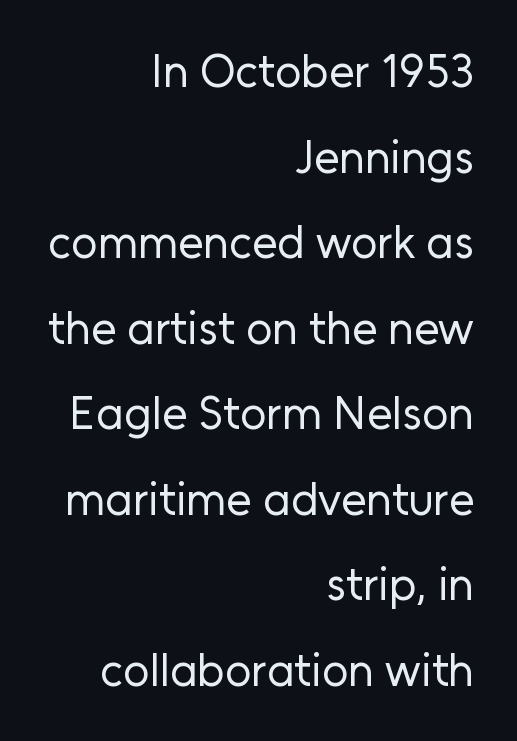
The image shows 46 px regular-weight sans-serif type, upright; set right-aligned, line spacing 1.86x, normal letter spacing, not underlined; low stroke contrast and a medium x-height.
